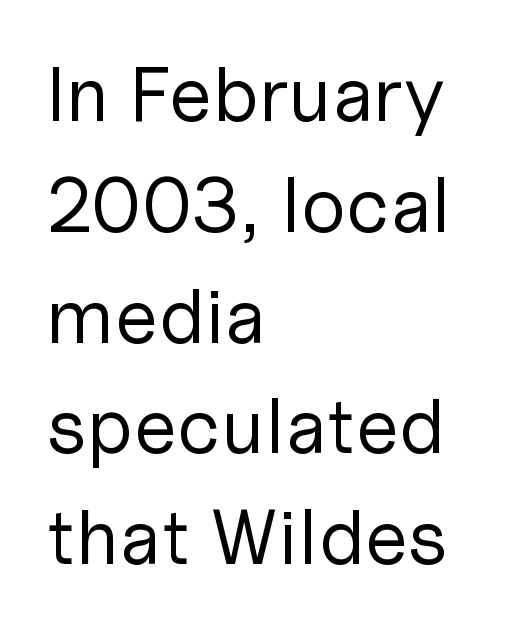
Is there any slant? The stems are plumb. The glyphs in this specimen are sans serif. Short note: letters normally spaced. The weight tops out at a normal text grade. Honestly, the row spacing looks completely unremarkable. Underline: absent.
